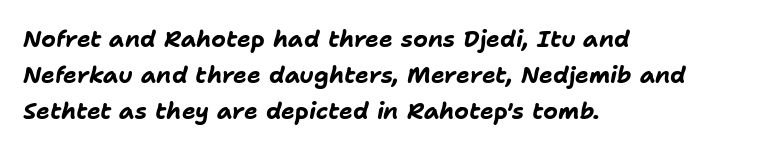
The image shows 23 px bold type, italic (leaning right); set left-aligned, normal line spacing (1.57x), normal letter spacing, not underlined.
